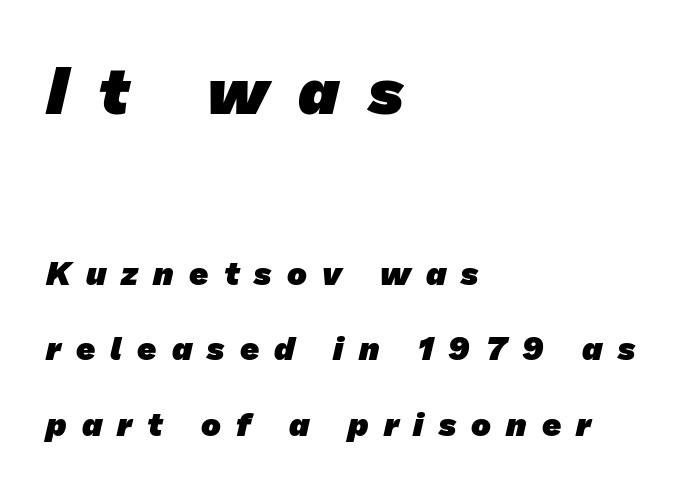
Q: Is the text bold? A: Yes.
Q: Is the typeface a serif or a sans-serif typeface? A: Sans-serif.
Q: Is the text underlined? A: No.
Q: How is the paragraph aligned? A: Left-aligned.
Q: Is the spacing between letters normal or unusually wide? A: Unusually wide.
Q: Is the spacing between lines tight, normal or loose? A: Loose.
Q: Which block of text is set in a larger size, the first (top) or the second (bottom)? A: The first (top) one.
Q: Width (condensed, normal, or wide)? A: Normal.
Q: Stroke contrast? A: Low.
Q: x-height? A: Medium.
Q: Monospaced? A: No.
